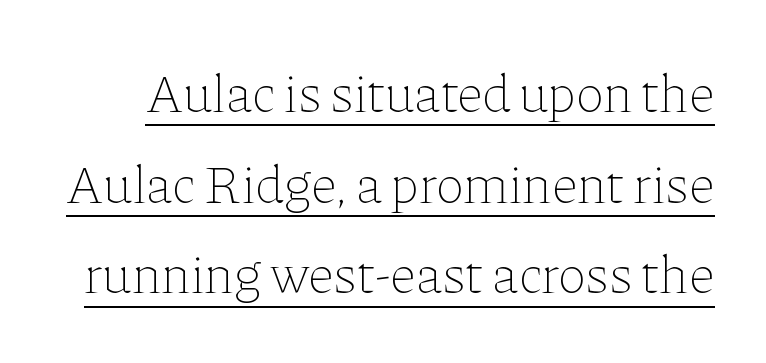
The passage shown is not bold in any degree. Think of a printed novel: that variable character pitch is what you see here. The string is rendered with underlining switched on. These lines were composed using upright roman letters. The block of text has a typical density, with ordinary space between rows.
